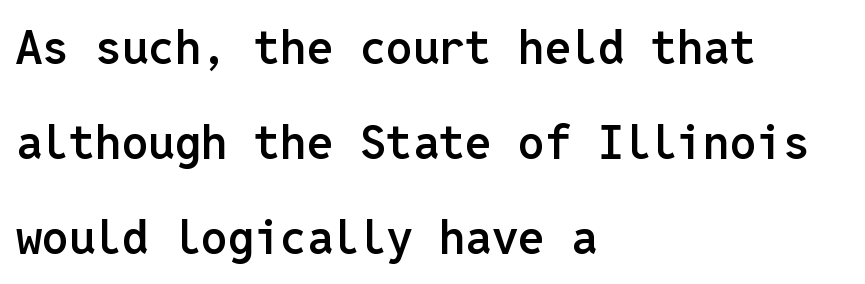
The image shows 47 px semibold sans-serif type, upright, monospaced; set left-aligned, loose line spacing (2.02x), normal letter spacing, not underlined; low stroke contrast and a medium x-height.
